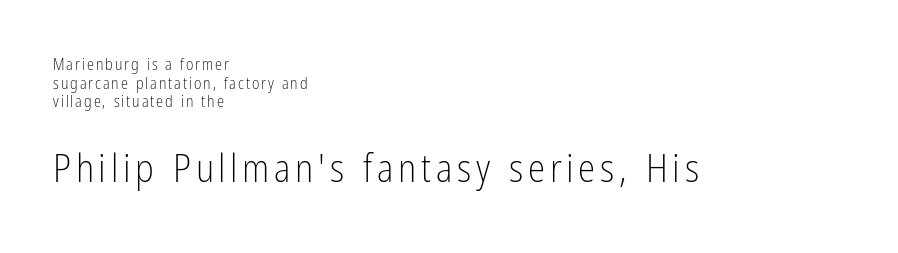
Q: Is the text bold? A: No.
Q: Is the text italic (slanted)? A: No, it is upright.
Q: Is the typeface a serif or a sans-serif typeface? A: Sans-serif.
Q: Is the text underlined? A: No.
Q: How is the paragraph aligned? A: Left-aligned.
Q: Which block of text is set in a larger size, the first (top) or the second (bottom)? A: The second (bottom) one.
Q: Width (condensed, normal, or wide)? A: Condensed.
Q: Stroke contrast? A: Low.
Q: x-height? A: Medium.
Q: Monospaced? A: No.
